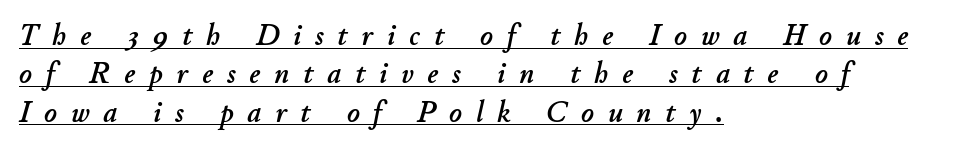
Q: Is the text italic (slanted)? A: Yes, it leans right by about 11 degrees.
Q: Is the text underlined? A: Yes.
Q: How is the paragraph aligned? A: Left-aligned.
Q: Is the spacing between letters normal or unusually wide? A: Unusually wide.
Q: Is the spacing between lines tight, normal or loose? A: Normal.
Q: Width (condensed, normal, or wide)? A: Normal.
Q: Stroke contrast? A: Low.
Q: x-height? A: Small.
Q: Monospaced? A: No.
